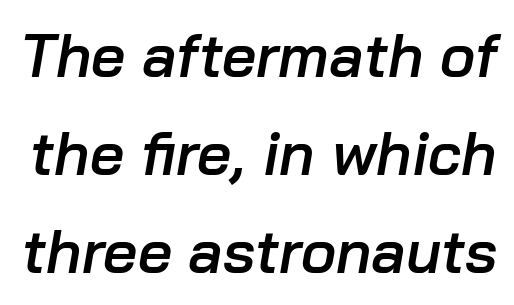
Weight check: semibold — heavier than regular, not quite bold. The face used here has a pronounced slope to its letters. Bare-footed words on every line. Do the characters align in a grid? No, the font is proportional.
